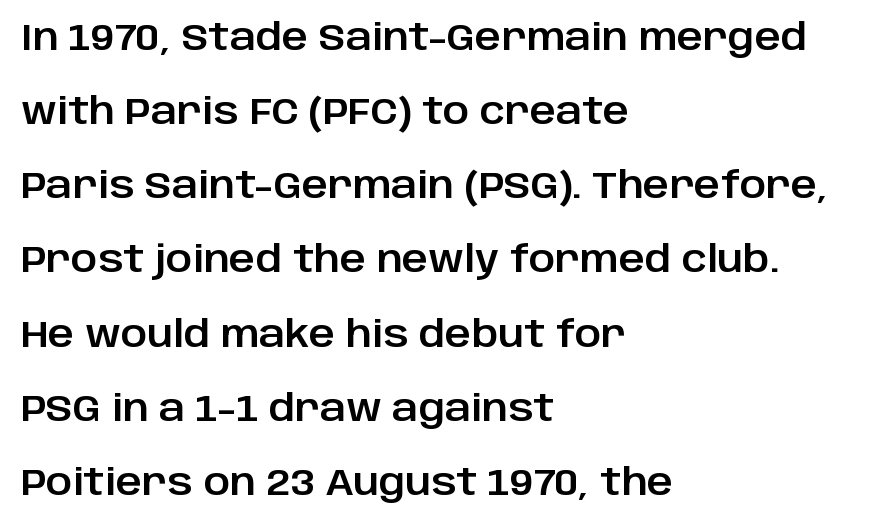
Each new line begins a long way beneath the previous one. All the whitespace from short lines collects on the right. The horizontal fit of the characters is conventional and even. The glyphs in this specimen are sans serif.
